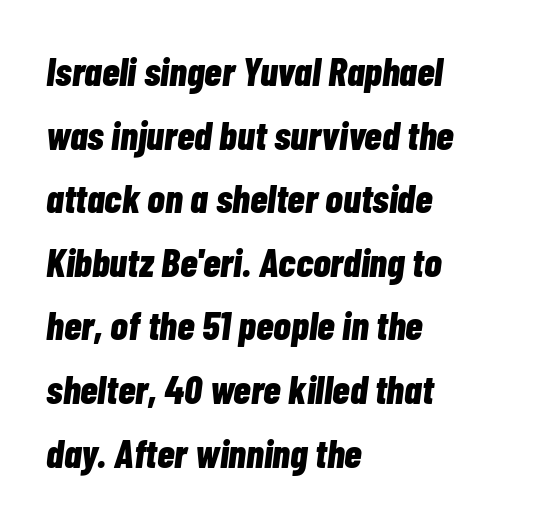
Notice how descenders clear the ascenders below comfortably — that's standard leading. All the whitespace from short lines collects on the right. Proportional: the letters do not fall into vertical columns. A typesetter would call this zero additional tracking.
